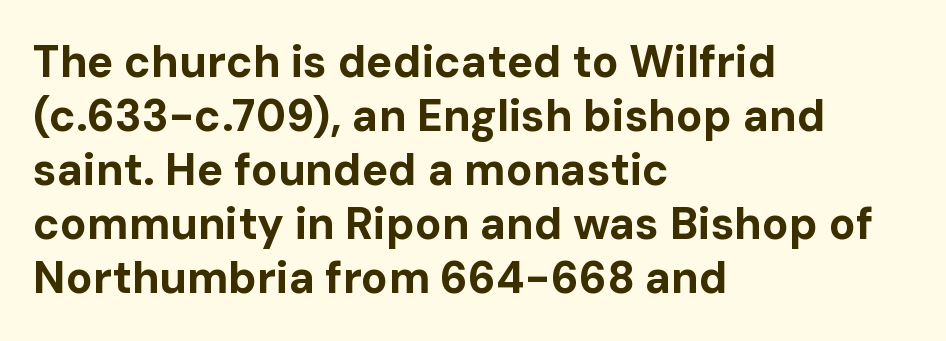
Q: Is the text bold? A: Yes.
Q: Is the text italic (slanted)? A: No, it is upright.
Q: Is the typeface a serif or a sans-serif typeface? A: Sans-serif.
Q: Is the text underlined? A: No.
Q: How is the paragraph aligned? A: Left-aligned.
Q: Is the spacing between letters normal or unusually wide? A: Normal.
Q: Width (condensed, normal, or wide)? A: Normal.
Q: Stroke contrast? A: Low.
Q: x-height? A: Medium.
Q: Monospaced? A: No.
